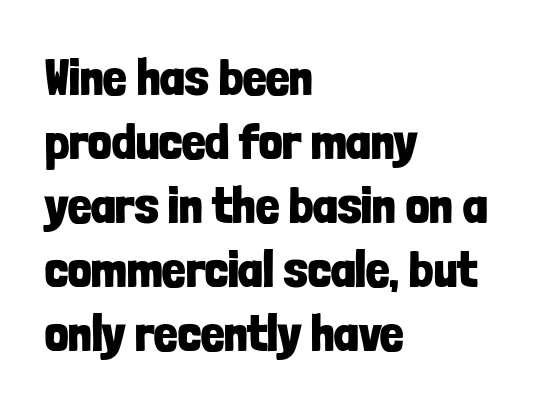
The image shows 52 px bold, condensed sans-serif type, upright; set left-aligned, line spacing 1.23x, normal letter spacing, not underlined; low stroke contrast and a medium x-height.
